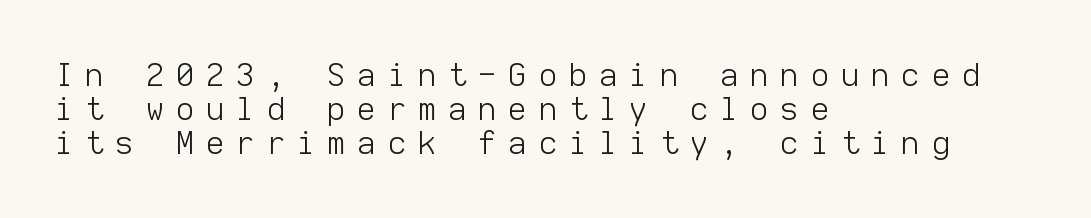
{"serif": "no", "italic": "no", "bold": "no", "weight": "light", "width": "normal", "stroke_contrast": "low", "x_height": "medium", "monospaced": "yes", "underline": "no", "align": "left", "line_spacing": "tight", "line_spacing_ratio": 1.09, "letter_spacing": "wide", "letter_spacing_em": 0.4, "glyph_px": 31}
